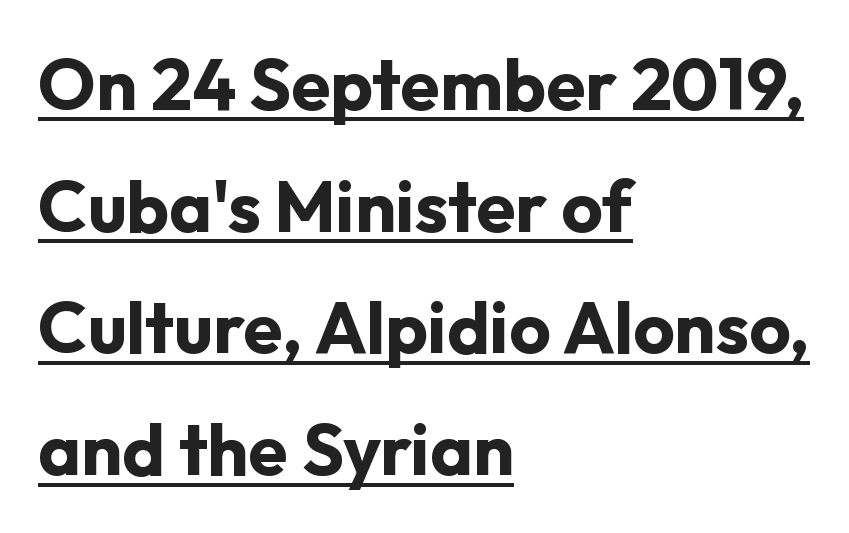
Q: Is the text bold? A: Yes.
Q: Is the text italic (slanted)? A: No, it is upright.
Q: Is the typeface a serif or a sans-serif typeface? A: Sans-serif.
Q: Is the text underlined? A: Yes.
Q: How is the paragraph aligned? A: Left-aligned.
Q: Is the spacing between letters normal or unusually wide? A: Normal.
Q: Is the spacing between lines tight, normal or loose? A: Normal.
Q: Width (condensed, normal, or wide)? A: Normal.
Q: Stroke contrast? A: Low.
Q: x-height? A: Medium.
Q: Monospaced? A: No.
